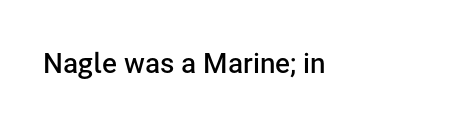
A fair bit of extra ink — the face is semibold, not bold. The letterforms sit shoulder to shoulder at normal distance. Type without underlining. All the whitespace from short lines collects on the right. A roman cut, with each character standing at attention.
